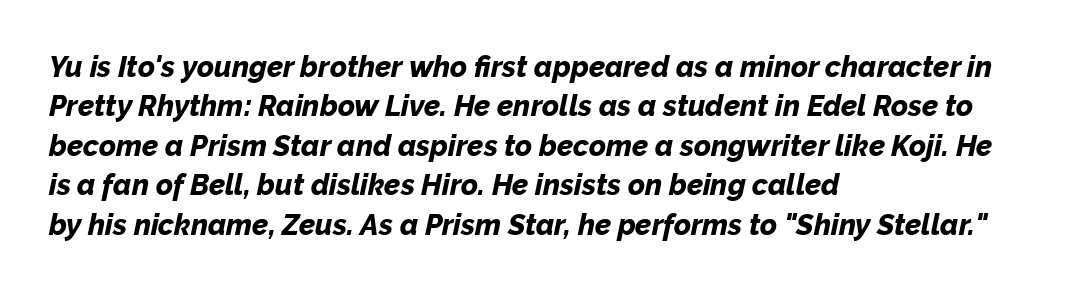
The passage shown is typed in a proportional face where columns would drift. The lines are quadded left. A typesetter would mark this as italic. Observe the ordinary spacing: letters are neighbours, not strangers. Every letter is thick-stroked: bold, no question. Regarding leading, the lines here are spaced in the standard way.
